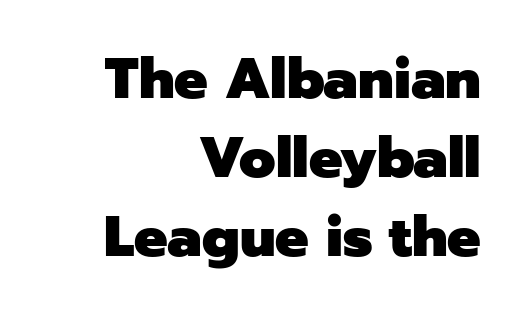
Every row of glyphs terminates at an identical x-position on the right. The glyphs are unaccompanied by any horizontal stroke below them. Here the designer chose a conventional face with non-uniform glyph widths. Look at the stroke-to-counter ratio: heavy, a bold. No italicization has been applied; the sample stays upright.
